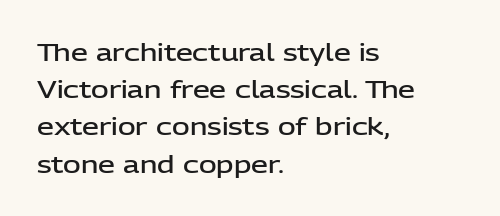
{"italic": "no", "bold": "semi", "underline": "no", "align": "left", "line_spacing": "normal", "line_spacing_ratio": 1.55, "letter_spacing": "normal", "letter_spacing_em": 0.0, "glyph_px": 24}
